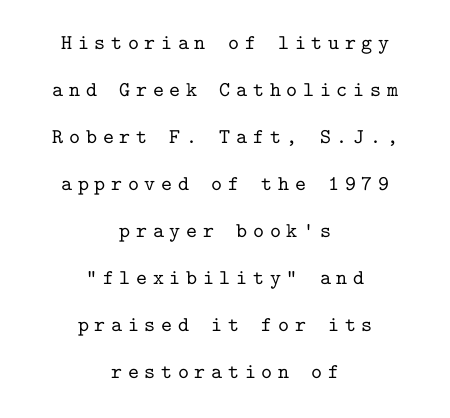
The image shows 21 px text type, upright; set centered, loose line spacing (2.24x), unusually wide letter spacing (+0.27 em), not underlined.
